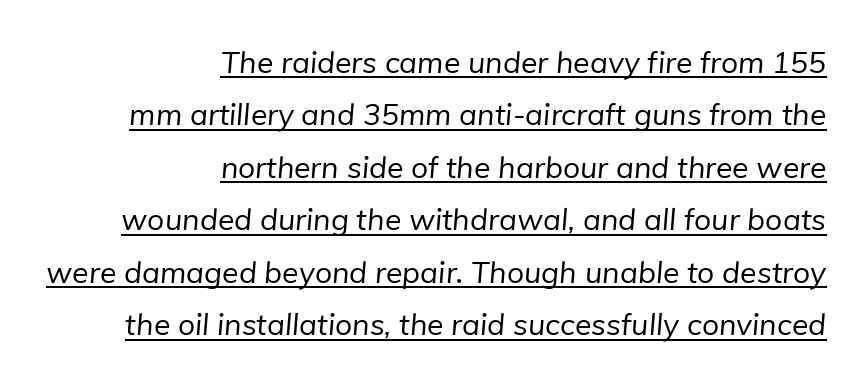
{"serif": "no", "bold": "no", "weight": "regular", "width": "normal", "stroke_contrast": "low", "x_height": "medium", "monospaced": "no", "underline": "yes", "align": "right", "line_spacing_ratio": 1.75, "letter_spacing": "normal", "letter_spacing_em": 0.0, "glyph_px": 30}
